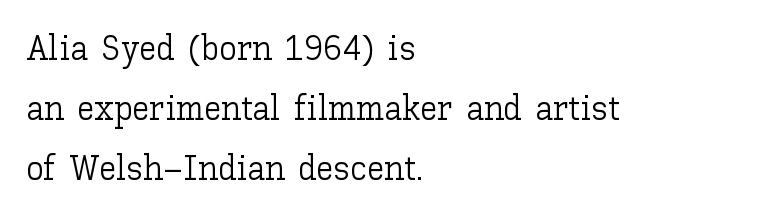
Here the glyphs are tracked normally, forming tight word shapes. The area under the type is left untouched. Is there any slant? The stems are plumb. Character widths vary here, with narrow letters taking less room than wide ones.
